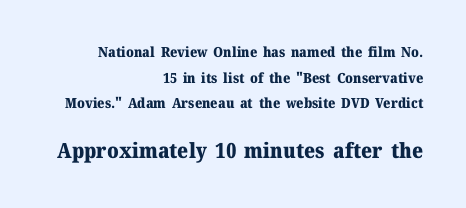
Q: Is the text bold? A: Yes.
Q: Is the text italic (slanted)? A: No, it is upright.
Q: Is the text underlined? A: No.
Q: How is the paragraph aligned? A: Right-aligned.
Q: Is the spacing between letters normal or unusually wide? A: Normal.
Q: Which block of text is set in a larger size, the first (top) or the second (bottom)? A: The second (bottom) one.
